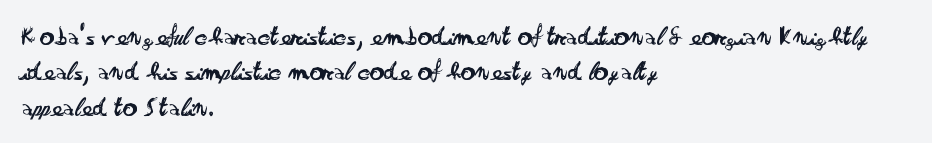
Q: Is the text bold? A: No.
Q: Is the text italic (slanted)? A: No, it is upright.
Q: Is the typeface a serif or a sans-serif typeface? A: Sans-serif.
Q: Is the text underlined? A: No.
Q: How is the paragraph aligned? A: Left-aligned.
Q: Is the spacing between letters normal or unusually wide? A: Normal.
Q: Is the spacing between lines tight, normal or loose? A: Normal.
Q: Width (condensed, normal, or wide)? A: Wide.
Q: Stroke contrast? A: Low.
Q: x-height? A: Small.
Q: Monospaced? A: No.
